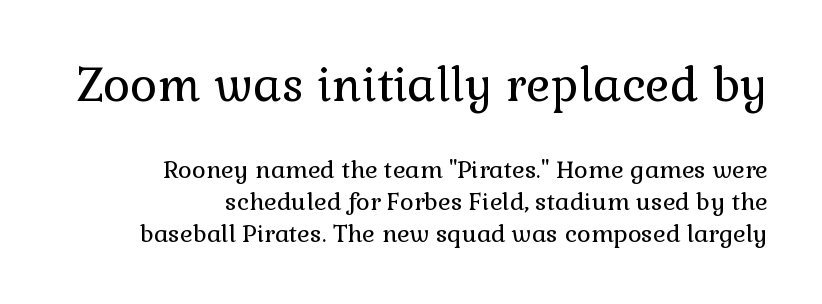
Q: Is the text bold? A: No.
Q: Is the text italic (slanted)? A: No, it is upright.
Q: Is the typeface a serif or a sans-serif typeface? A: Serif.
Q: Is the text underlined? A: No.
Q: How is the paragraph aligned? A: Right-aligned.
Q: Is the spacing between letters normal or unusually wide? A: Normal.
Q: Is the spacing between lines tight, normal or loose? A: Normal.
Q: Which block of text is set in a larger size, the first (top) or the second (bottom)? A: The first (top) one.
Q: Width (condensed, normal, or wide)? A: Normal.
Q: Stroke contrast? A: Low.
Q: x-height? A: Medium.
Q: Monospaced? A: No.
